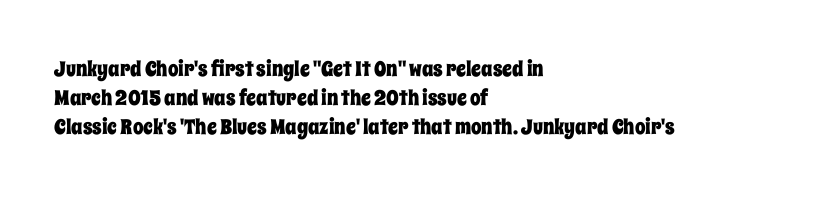
The image shows 21 px text type, upright; set left-aligned, normal line spacing (1.39x), normal letter spacing, not underlined.
